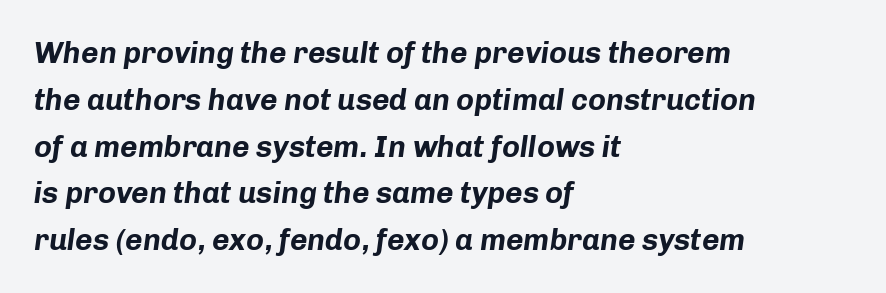
The image shows 30 px bold type, italic (leaning right); set left-aligned, normal line spacing (1.56x), normal letter spacing, not underlined; low stroke contrast and a medium x-height.
